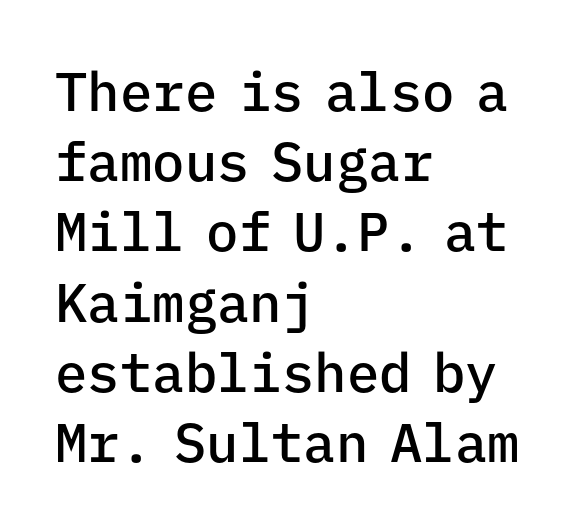
Q: Is the text bold? A: Semi-bold.
Q: Is the text italic (slanted)? A: No, it is upright.
Q: Is the typeface a serif or a sans-serif typeface? A: Sans-serif.
Q: Is the text underlined? A: No.
Q: How is the paragraph aligned? A: Left-aligned.
Q: Is the spacing between letters normal or unusually wide? A: Normal.
Q: Is the spacing between lines tight, normal or loose? A: Normal.
Q: Width (condensed, normal, or wide)? A: Normal.
Q: Stroke contrast? A: Low.
Q: x-height? A: Medium.
Q: Monospaced? A: Yes.
